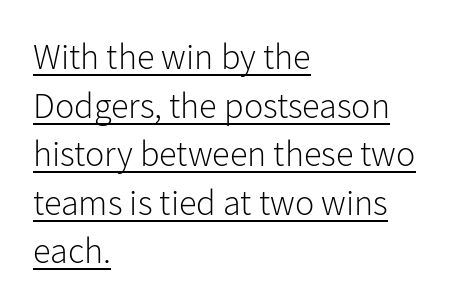
The font family rendered here belongs to the sans-serif group. Standard letterfit; no display-style spreading of the glyphs. Leading matches the norm, producing a regular column. It's the straight-up-and-down kind of type. Underlining? Definitely there.
